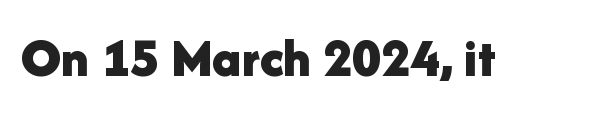
Q: Is the text bold? A: Yes.
Q: Is the text italic (slanted)? A: No, it is upright.
Q: Is the typeface a serif or a sans-serif typeface? A: Sans-serif.
Q: Is the text underlined? A: No.
Q: Is the spacing between letters normal or unusually wide? A: Normal.
Q: Width (condensed, normal, or wide)? A: Normal.
Q: Stroke contrast? A: Low.
Q: x-height? A: Medium.
Q: Monospaced? A: No.
